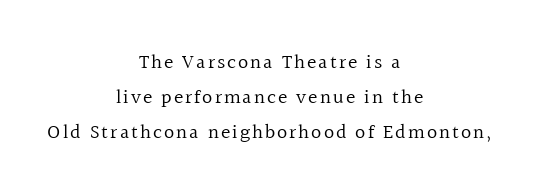
Q: Is the text bold? A: No.
Q: Is the text italic (slanted)? A: No, it is upright.
Q: Is the text underlined? A: No.
Q: How is the paragraph aligned? A: Centered.
